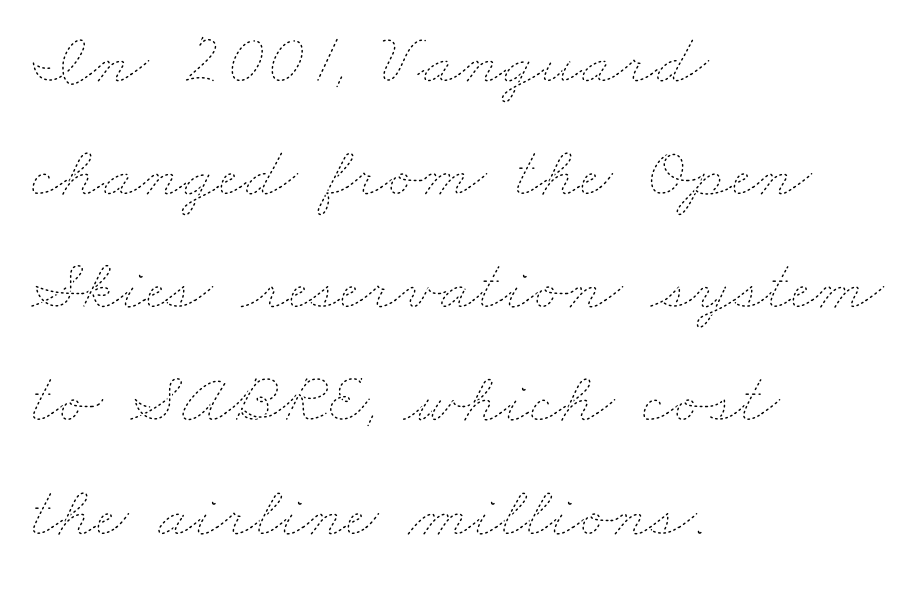
The passage shown is not underscored anywhere. The font sits on the lighter half of the weight spectrum, regular included. This rendering leaves character spacing at its baseline value. The passage shown is typed in a proportional face where columns would drift. Alignment: flush left.
